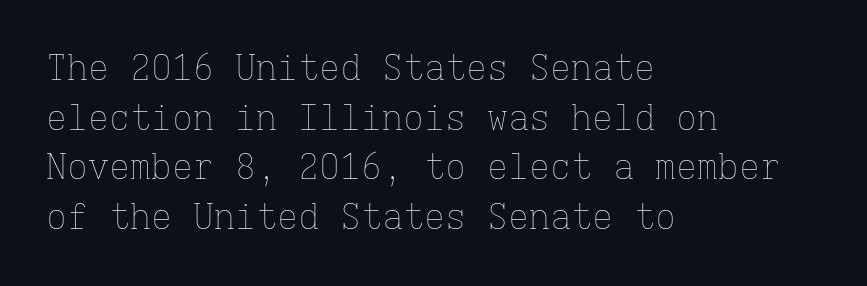
{"italic": "no", "bold": "no", "weight": "thin", "width": "normal", "stroke_contrast": "low", "x_height": "medium", "monospaced": "yes", "underline": "no", "align": "left", "line_spacing": "normal", "line_spacing_ratio": 1.42, "letter_spacing": "normal", "letter_spacing_em": 0.0, "glyph_px": 35}
